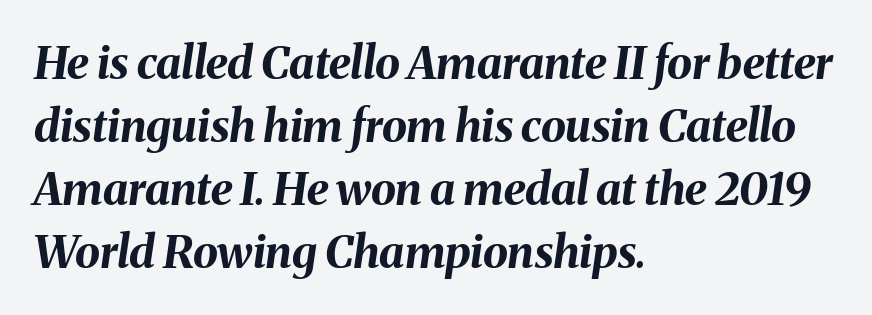
{"italic": "yes", "lean": "right", "slant_degrees": 8, "bold": "yes", "weight": "bold", "width": "normal", "stroke_contrast": "medium", "x_height": "medium", "monospaced": "no", "underline": "no", "align": "left", "line_spacing": "normal", "line_spacing_ratio": 1.4, "letter_spacing": "normal", "letter_spacing_em": 0.0, "glyph_px": 45}
